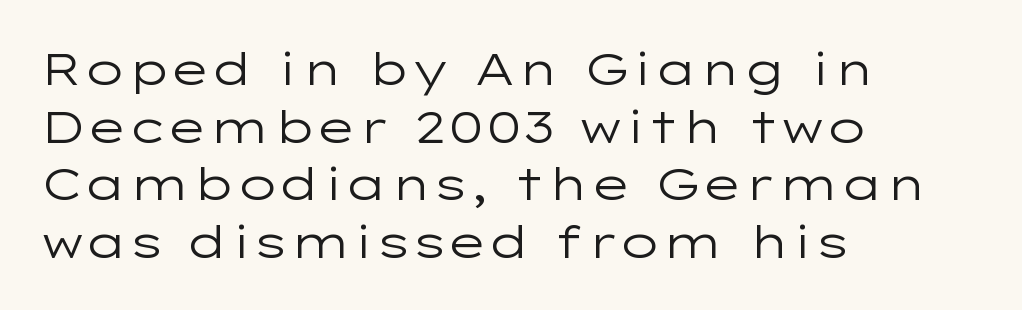
The image shows 45 px regular-weight, wide sans-serif type, upright; set left-aligned, normal line spacing (1.28x), normal letter spacing, not underlined; low stroke contrast and a medium x-height.
